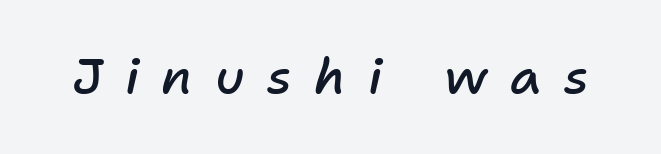
A typesetter would call this heavily tracked-out type. Moderately thickened strokes mark this as semibold type. The letters are slanted; this is an italic face. Spacing verdict: proportional, widths tailored to each character. A bare baseline throughout the passage.
